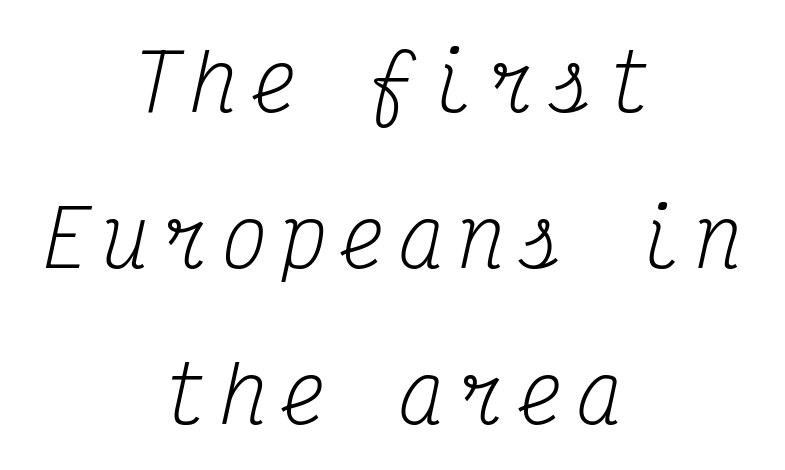
Q: Is the text bold? A: No.
Q: Is the text italic (slanted)? A: Yes, it leans right by about 12 degrees.
Q: Is the typeface a serif or a sans-serif typeface? A: Serif.
Q: Is the text underlined? A: No.
Q: How is the paragraph aligned? A: Centered.
Q: Is the spacing between lines tight, normal or loose? A: Loose.
Q: Width (condensed, normal, or wide)? A: Condensed.
Q: Stroke contrast? A: Medium.
Q: x-height? A: Medium.
Q: Monospaced? A: Yes.
